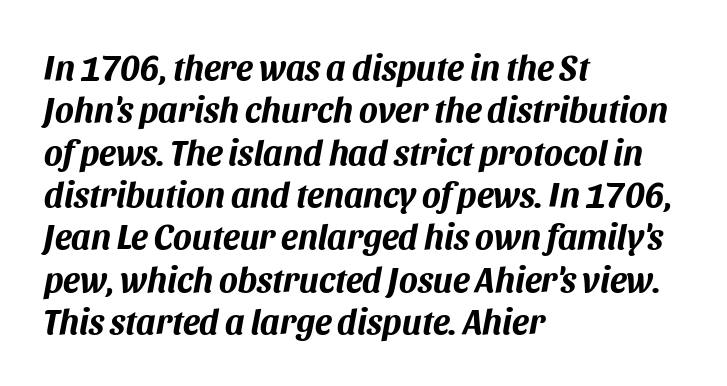
The image shows 35 px bold type, italic (leaning right); set left-aligned, line spacing 1.21x, normal letter spacing, not underlined; medium stroke contrast and a large x-height.
